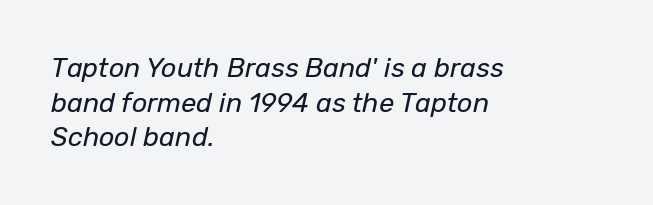
Q: Is the text bold? A: No.
Q: Is the text italic (slanted)? A: Yes, it leans right by about 12 degrees.
Q: Is the text underlined? A: No.
Q: How is the paragraph aligned? A: Left-aligned.
Q: Is the spacing between letters normal or unusually wide? A: Normal.
Q: Is the spacing between lines tight, normal or loose? A: Normal.
